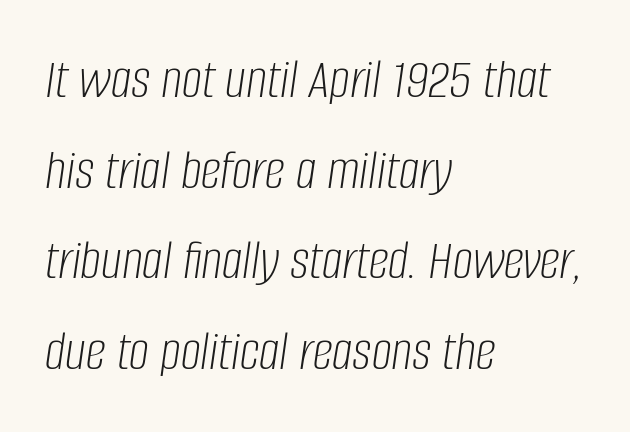
The image shows 57 px light, condensed type, italic (leaning right); set left-aligned, normal line spacing (1.59x), normal letter spacing, not underlined; low stroke contrast and a large x-height.
